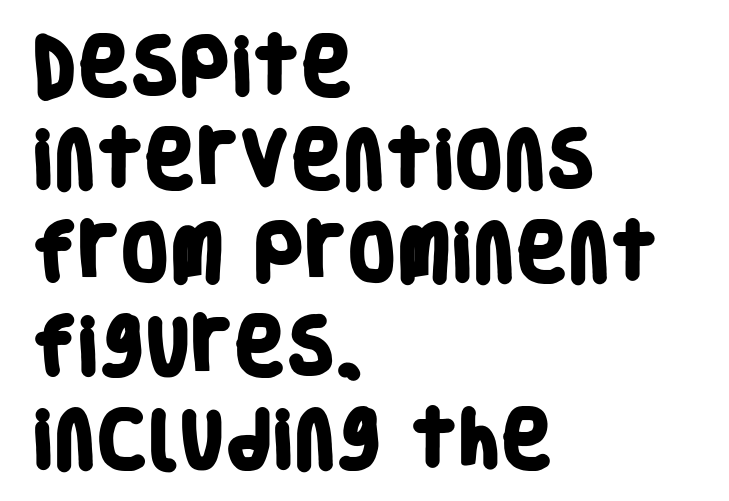
{"serif": "no", "bold": "yes", "weight": "heavy", "width": "condensed", "stroke_contrast": "low", "x_height": "large", "monospaced": "no", "underline": "no", "align": "left", "line_spacing": "normal", "line_spacing_ratio": 1.48, "letter_spacing": "normal", "letter_spacing_em": 0.0, "glyph_px": 63}
